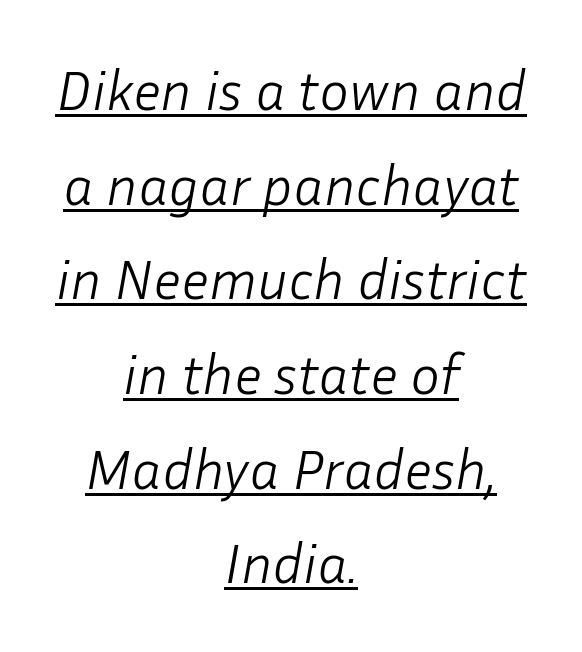
Q: Is the text bold? A: No.
Q: Is the text italic (slanted)? A: Yes, it leans right by about 10 degrees.
Q: Is the text underlined? A: Yes.
Q: How is the paragraph aligned? A: Centered.
Q: Is the spacing between letters normal or unusually wide? A: Normal.
Q: Is the spacing between lines tight, normal or loose? A: Normal.
Q: Width (condensed, normal, or wide)? A: Normal.
Q: Stroke contrast? A: Low.
Q: x-height? A: Medium.
Q: Monospaced? A: No.
